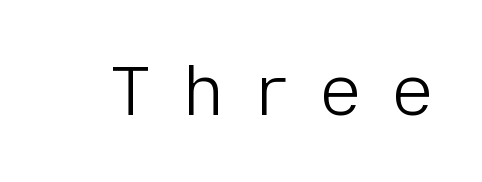
The image shows 69 px light sans-serif type, upright; set unusually wide letter spacing (+0.46 em), not underlined; low stroke contrast and a medium x-height.
